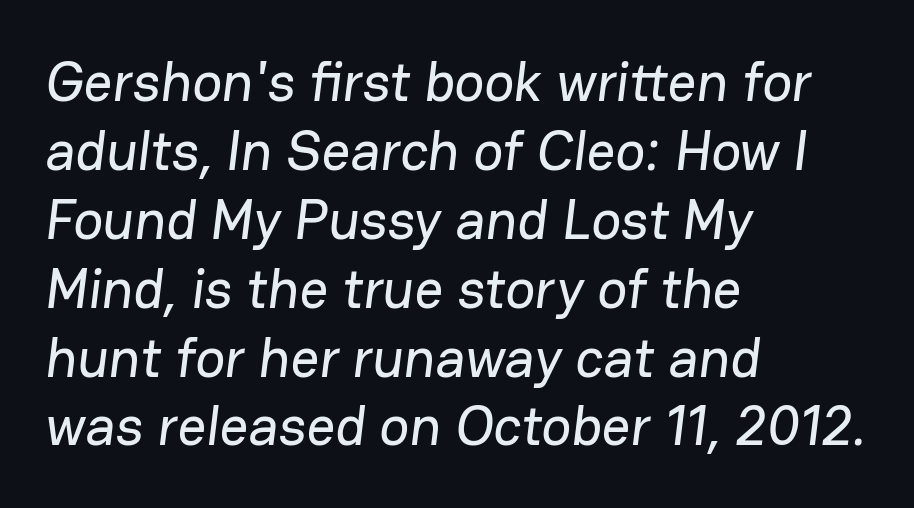
Q: Is the typeface a serif or a sans-serif typeface? A: Sans-serif.
Q: Is the text underlined? A: No.
Q: How is the paragraph aligned? A: Left-aligned.
Q: Is the spacing between letters normal or unusually wide? A: Normal.
Q: Width (condensed, normal, or wide)? A: Normal.
Q: Stroke contrast? A: Low.
Q: x-height? A: Medium.
Q: Monospaced? A: No.
